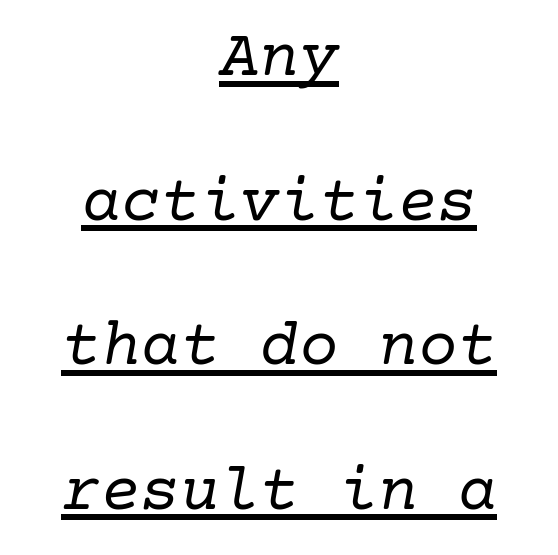
Q: Is the text bold? A: No.
Q: Is the text italic (slanted)? A: Yes, it leans right by about 10 degrees.
Q: Is the typeface a serif or a sans-serif typeface? A: Serif.
Q: Is the text underlined? A: Yes.
Q: How is the paragraph aligned? A: Centered.
Q: Is the spacing between letters normal or unusually wide? A: Normal.
Q: Is the spacing between lines tight, normal or loose? A: Loose.
Q: Width (condensed, normal, or wide)? A: Normal.
Q: Stroke contrast? A: Low.
Q: x-height? A: Medium.
